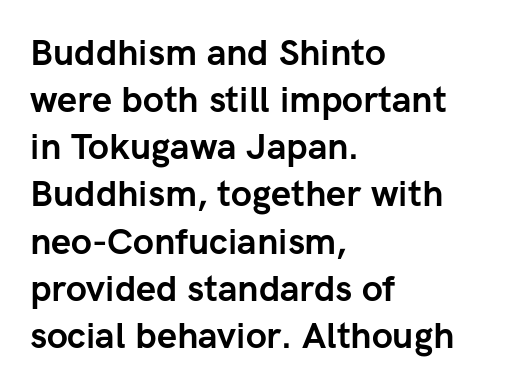
{"serif": "no", "italic": "no", "bold": "yes", "weight": "semibold", "width": "normal", "stroke_contrast": "low", "x_height": "medium", "monospaced": "no", "underline": "no", "align": "left", "line_spacing": "normal", "line_spacing_ratio": 1.31, "letter_spacing": "normal", "letter_spacing_em": 0.0, "glyph_px": 36}
